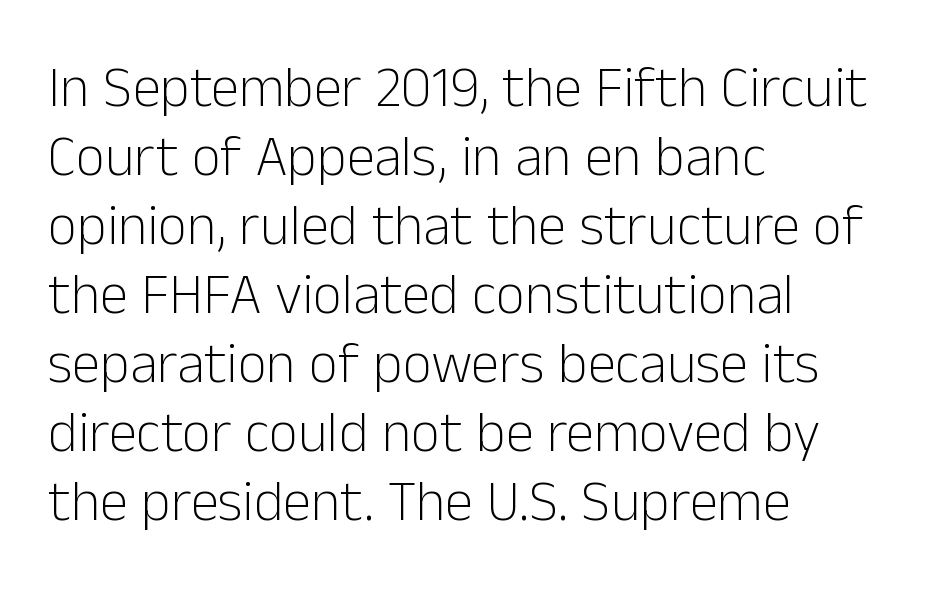
The image shows 57 px light sans-serif type, upright; set left-aligned, line spacing 1.21x, normal letter spacing, not underlined; low stroke contrast and a medium x-height.
